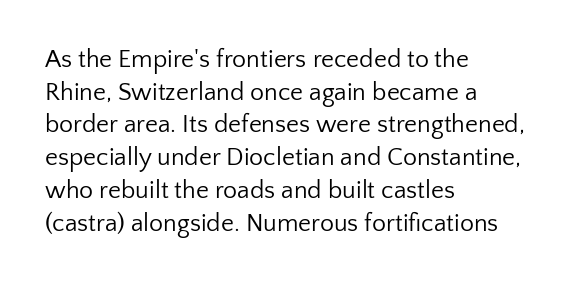
What's the leading like? Ordinary, nothing unusual. The passage shown has conventional tracking throughout. The typography opts for an upright posture over an oblique one. The passage is arranged the way most books set body copy — flush left.
